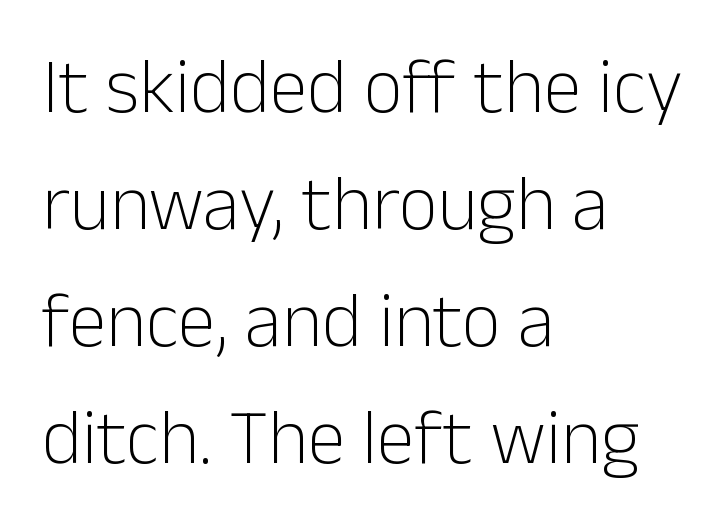
{"serif": "no", "italic": "no", "bold": "no", "weight": "light", "width": "normal", "stroke_contrast": "low", "x_height": "medium", "monospaced": "no", "underline": "no", "align": "left", "line_spacing": "normal", "line_spacing_ratio": 1.52, "letter_spacing": "normal", "letter_spacing_em": 0.0, "glyph_px": 77}
